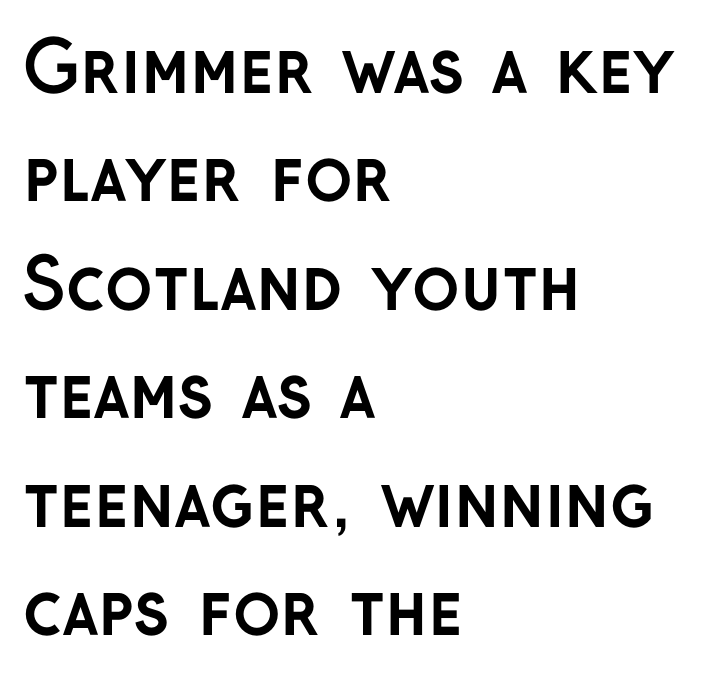
Q: Is the text bold? A: Yes.
Q: Is the text italic (slanted)? A: No, it is upright.
Q: Is the typeface a serif or a sans-serif typeface? A: Sans-serif.
Q: Is the text underlined? A: No.
Q: How is the paragraph aligned? A: Left-aligned.
Q: Is the spacing between letters normal or unusually wide? A: Normal.
Q: Is the spacing between lines tight, normal or loose? A: Normal.
Q: Width (condensed, normal, or wide)? A: Normal.
Q: Stroke contrast? A: Low.
Q: x-height? A: Medium.
Q: Monospaced? A: No.
